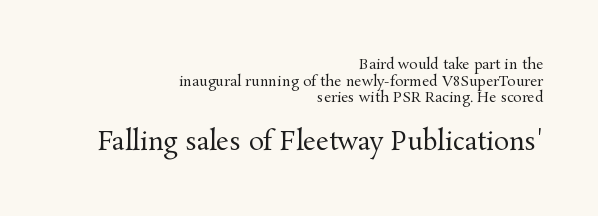
Q: Is the text bold? A: No.
Q: Is the text italic (slanted)? A: No, it is upright.
Q: Is the text underlined? A: No.
Q: How is the paragraph aligned? A: Right-aligned.
Q: Is the spacing between letters normal or unusually wide? A: Normal.
Q: Which block of text is set in a larger size, the first (top) or the second (bottom)? A: The second (bottom) one.
